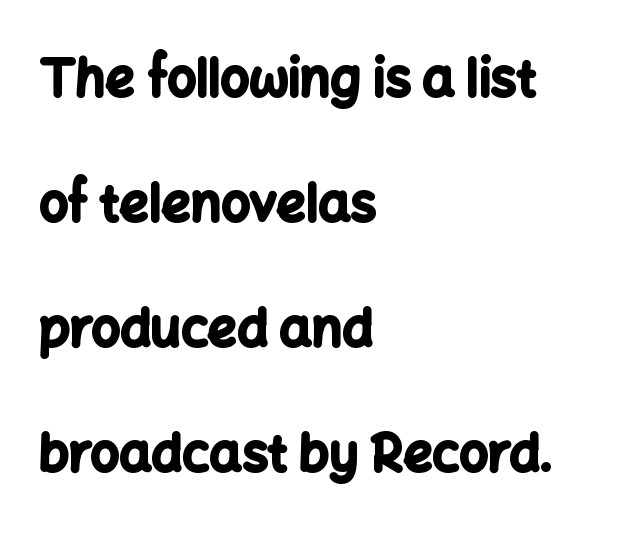
{"serif": "no", "italic": "no", "bold": "yes", "weight": "bold", "width": "normal", "stroke_contrast": "low", "x_height": "medium", "monospaced": "no", "underline": "no", "align": "left", "line_spacing": "loose", "line_spacing_ratio": 2.45, "letter_spacing": "normal", "letter_spacing_em": 0.0, "glyph_px": 51}
